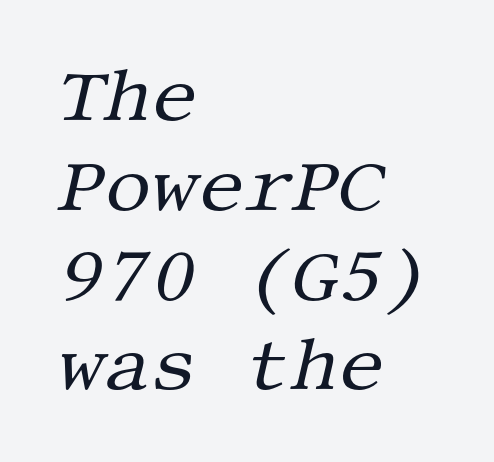
The image shows 73 px regular-weight serif type, italic (leaning right); set left-aligned, line spacing 1.23x, normal letter spacing, not underlined; medium stroke contrast and a large x-height.
